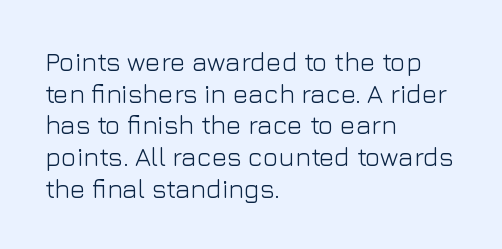
The image shows 26 px text type, upright; set left-aligned, line spacing 1.22x, normal letter spacing, not underlined.
